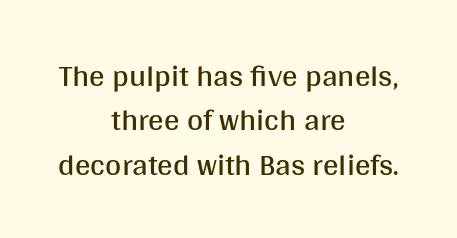
{"serif": "no", "italic": "no", "bold": "no", "weight": "regular", "width": "normal", "stroke_contrast": "medium", "x_height": "large", "monospaced": "no", "underline": "no", "align": "center", "line_spacing": "normal", "line_spacing_ratio": 1.43, "letter_spacing": "normal", "letter_spacing_em": 0.0, "glyph_px": 31}
